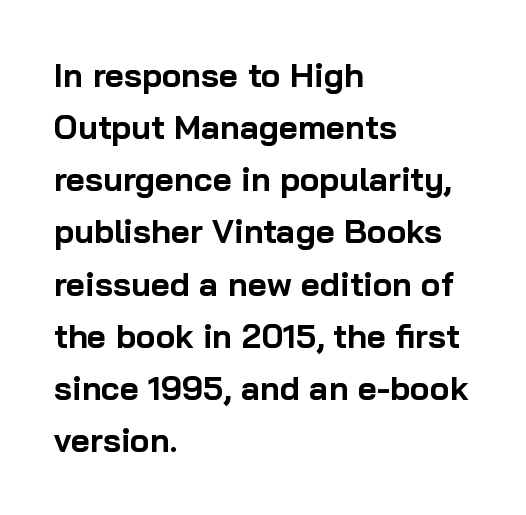
The letters sit at their default tracking, neither squeezed nor spread. Do the letters lean? They stand straight. Think of a printed novel: that variable character pitch is what you see here. Observe the absence of serifs on each vertical stroke in this sample.
